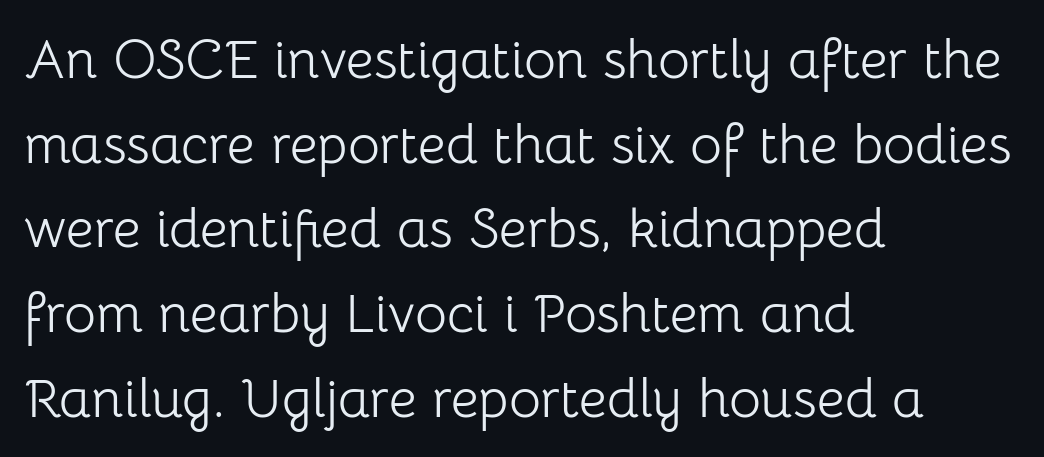
{"serif": "no", "italic": "no", "bold": "no", "weight": "light", "width": "normal", "stroke_contrast": "low", "x_height": "medium", "monospaced": "no", "underline": "no", "align": "left", "line_spacing": "normal", "line_spacing_ratio": 1.54, "letter_spacing": "normal", "letter_spacing_em": 0.0, "glyph_px": 55}
